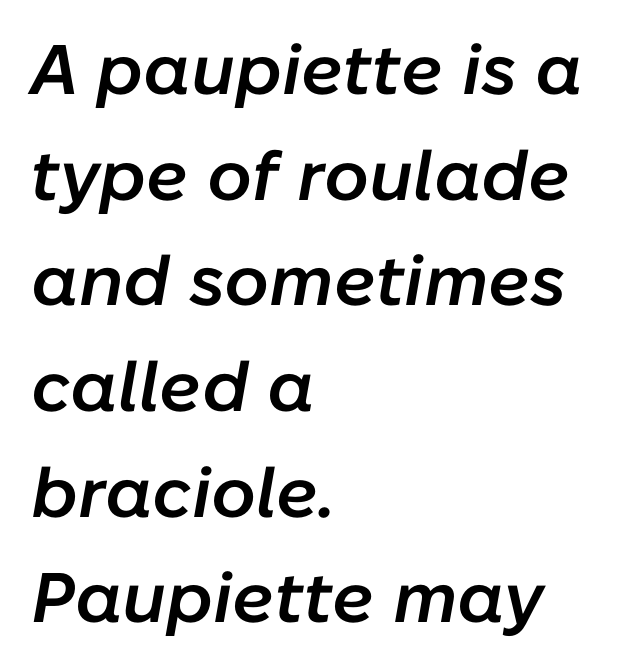
{"italic": "yes", "lean": "right", "slant_degrees": 10, "bold": "semi", "weight": "semibold", "width": "normal", "stroke_contrast": "low", "x_height": "medium", "monospaced": "no", "underline": "no", "align": "left", "line_spacing": "normal", "line_spacing_ratio": 1.51, "letter_spacing": "normal", "letter_spacing_em": 0.0, "glyph_px": 70}
